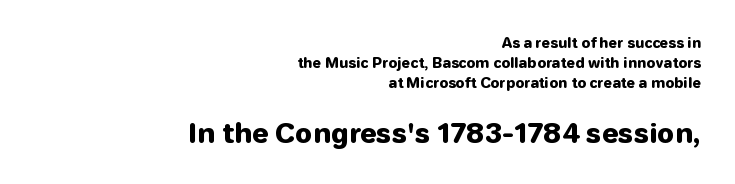
The image shows 27 px bold type, upright; set right-aligned, normal line spacing (1.44x), normal letter spacing, not underlined; the second (bottom) block is 1.93x larger.
